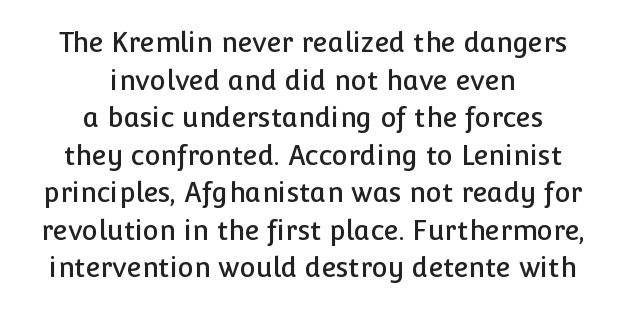
Ascenders rise straight up at ninety degrees. Tracking here is standard; glyphs follow each other at the usual distance. The leading is moderate, giving the passage an even texture. Descenders hang freely into open space.
